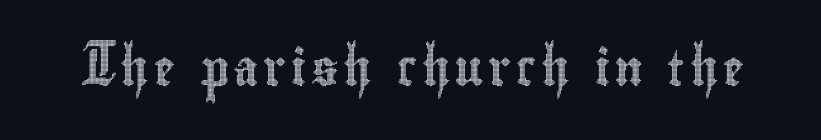
Q: Is the text italic (slanted)? A: No, it is upright.
Q: Is the text underlined? A: No.
Q: Width (condensed, normal, or wide)? A: Condensed.
Q: x-height? A: Small.
Q: Monospaced? A: No.
